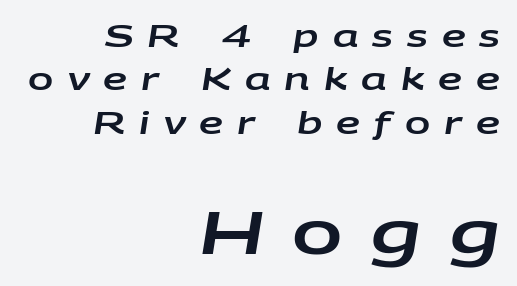
The image shows 60 px wide type, italic (leaning right); set right-aligned, normal line spacing (1.45x), unusually wide letter spacing (+0.47 em), not underlined; the second (bottom) block is 2.0x larger; low stroke contrast and a large x-height.
